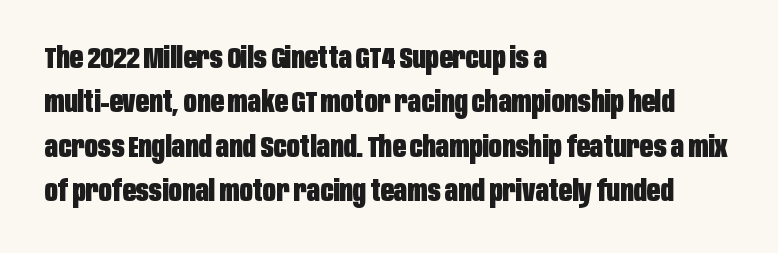
Default kerning and tracking; the words read as compact shapes. Regular leading. Lines of text with bare space underneath. The font family rendered here belongs to the sans-serif group.
